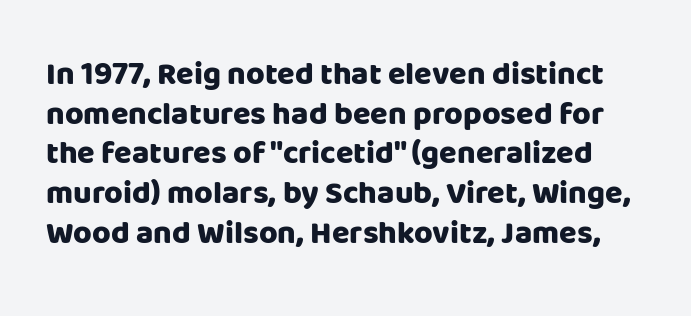
The image shows 32 px heavy sans-serif type, upright; set line spacing 1.24x, normal letter spacing, not underlined; low stroke contrast and a large x-height.
